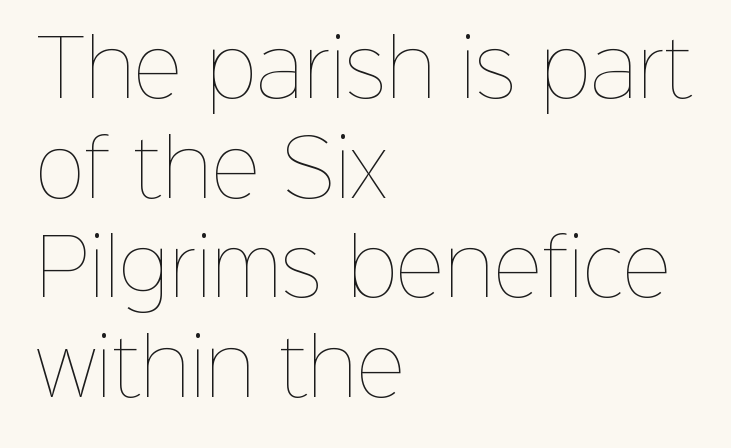
Q: Is the text bold? A: No.
Q: Is the text italic (slanted)? A: No, it is upright.
Q: Is the text underlined? A: No.
Q: How is the paragraph aligned? A: Left-aligned.
Q: Is the spacing between letters normal or unusually wide? A: Normal.
Q: Is the spacing between lines tight, normal or loose? A: Normal.
Q: Width (condensed, normal, or wide)? A: Normal.
Q: Stroke contrast? A: Low.
Q: x-height? A: Medium.
Q: Monospaced? A: No.
